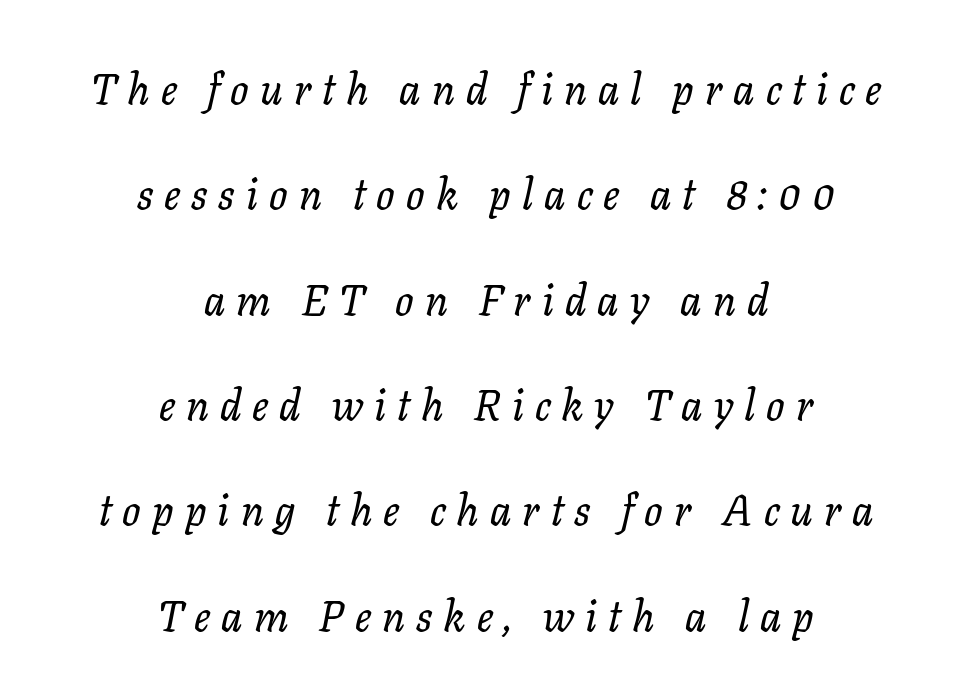
{"serif": "yes", "italic": "yes", "lean": "right", "slant_degrees": 11, "width": "normal", "stroke_contrast": "low", "x_height": "medium", "monospaced": "no", "underline": "no", "align": "center", "line_spacing": "loose", "line_spacing_ratio": 2.45, "letter_spacing": "wide", "letter_spacing_em": 0.26, "glyph_px": 43}
